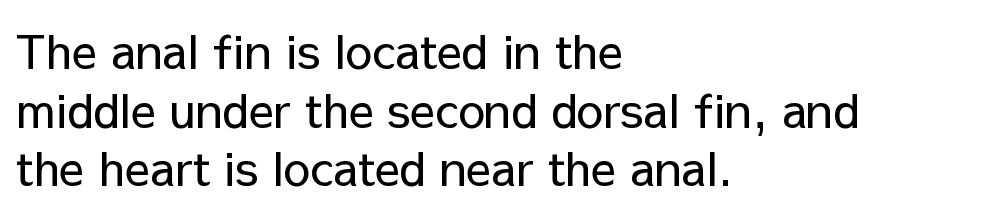
A typesetter would label this face a sans. The specimen reads as upright at a glance. The letters advance in unequal steps, a hallmark of proportional type. Standard letterfit; no display-style spreading of the glyphs.
